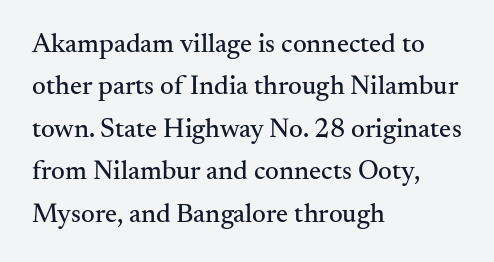
The image shows 27 px text type, upright; set left-aligned, normal line spacing (1.57x), normal letter spacing, not underlined.
